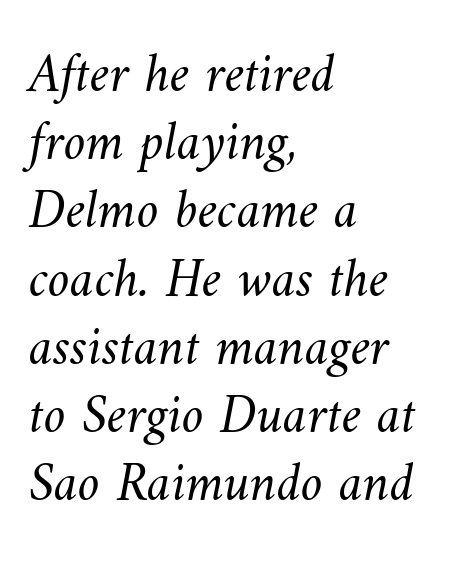
{"bold": "no", "weight": "light", "width": "normal", "stroke_contrast": "medium", "x_height": "small", "monospaced": "no", "underline": "no", "align": "left", "line_spacing_ratio": 1.24, "letter_spacing": "normal", "letter_spacing_em": 0.0, "glyph_px": 55}
